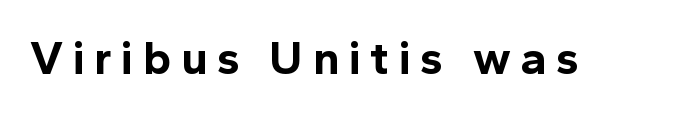
The image shows 47 px bold sans-serif type, upright; set unusually wide letter spacing (+0.2 em), not underlined; a medium x-height.
